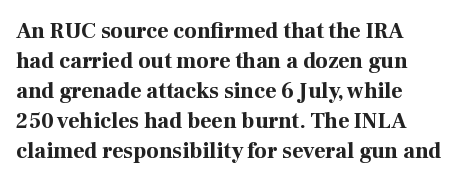
The image shows 22 px bold type, upright; set normal line spacing (1.36x), normal letter spacing, not underlined.
